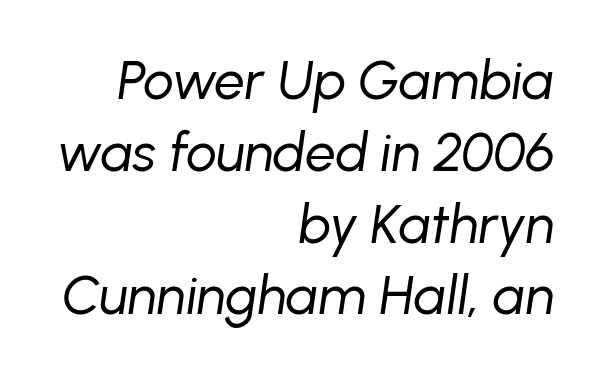
The image shows 54 px regular-weight type, italic (leaning right); set right-aligned, normal line spacing (1.33x), normal letter spacing, not underlined; low stroke contrast and a medium x-height.
